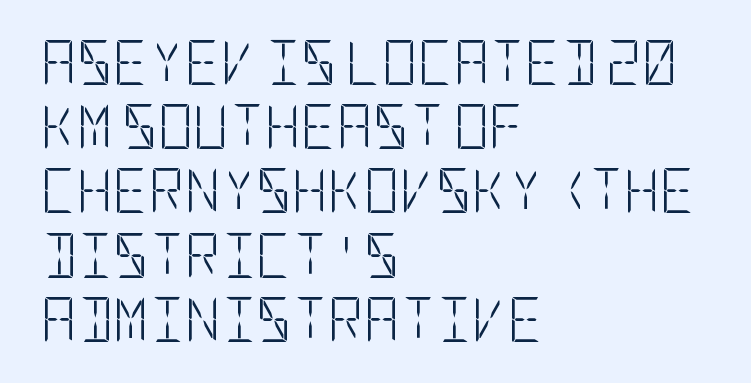
Q: Is the text bold? A: No.
Q: Is the text italic (slanted)? A: No, it is upright.
Q: Is the typeface a serif or a sans-serif typeface? A: Sans-serif.
Q: Is the text underlined? A: No.
Q: How is the paragraph aligned? A: Left-aligned.
Q: Is the spacing between letters normal or unusually wide? A: Normal.
Q: Is the spacing between lines tight, normal or loose? A: Normal.
Q: Width (condensed, normal, or wide)? A: Condensed.
Q: Stroke contrast? A: Low.
Q: x-height? A: Large.
